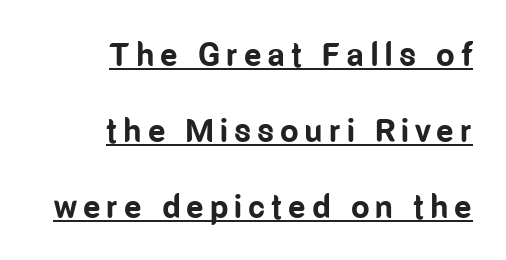
Q: Is the text bold? A: Yes.
Q: Is the text italic (slanted)? A: No, it is upright.
Q: Is the typeface a serif or a sans-serif typeface? A: Sans-serif.
Q: Is the text underlined? A: Yes.
Q: How is the paragraph aligned? A: Right-aligned.
Q: Is the spacing between lines tight, normal or loose? A: Loose.
Q: Width (condensed, normal, or wide)? A: Condensed.
Q: Stroke contrast? A: Low.
Q: x-height? A: Medium.
Q: Monospaced? A: No.
